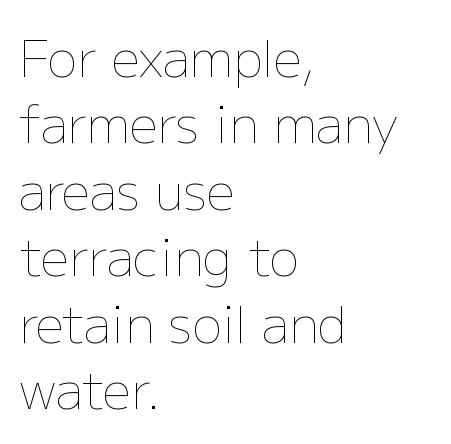
{"italic": "no", "bold": "no", "weight": "thin", "width": "normal", "stroke_contrast": "low", "x_height": "medium", "monospaced": "no", "underline": "no", "align": "left", "line_spacing": "normal", "line_spacing_ratio": 1.33, "letter_spacing": "normal", "letter_spacing_em": 0.0, "glyph_px": 50}
